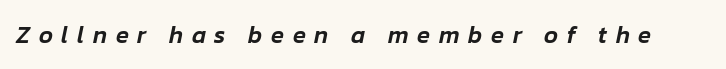
Is the type slanted? Yes — the strokes lean at a clear angle. There is plenty of visible air inserted between adjacent glyphs. The zone under the glyphs is completely vacant.
